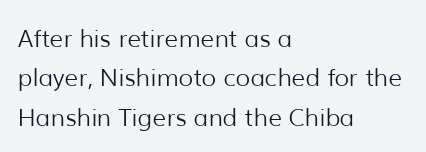
{"italic": "no", "bold": "no", "underline": "no", "align": "left", "line_spacing": "normal", "line_spacing_ratio": 1.64, "letter_spacing": "normal", "letter_spacing_em": 0.0, "glyph_px": 24}
